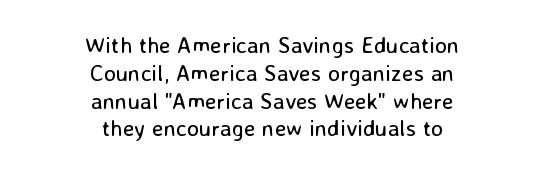
The image shows 23 px text type, upright; set centered, line spacing 1.21x, normal letter spacing, not underlined.
